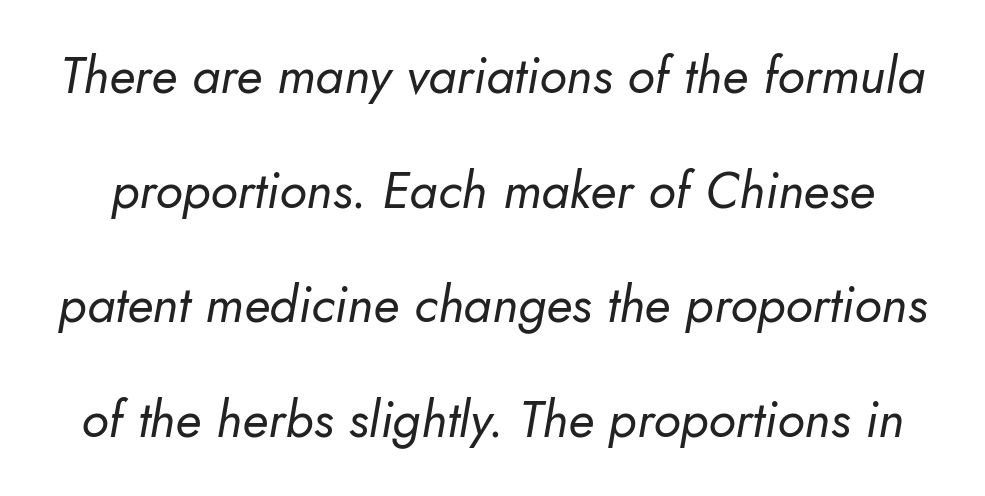
The image shows 51 px regular-weight type, italic (leaning right); set loose line spacing (2.25x), normal letter spacing, not underlined; low stroke contrast and a small x-height.
